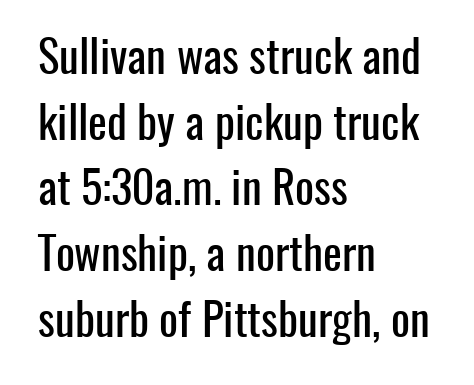
{"serif": "no", "italic": "no", "width": "condensed", "stroke_contrast": "low", "x_height": "medium", "monospaced": "no", "underline": "no", "align": "left", "line_spacing": "normal", "line_spacing_ratio": 1.46, "letter_spacing": "normal", "letter_spacing_em": 0.0, "glyph_px": 45}
